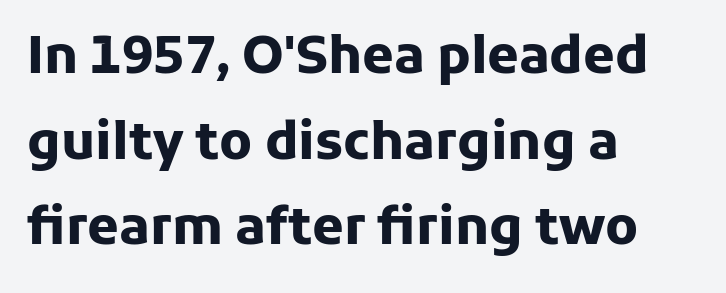
{"serif": "no", "italic": "no", "bold": "yes", "weight": "heavy", "width": "normal", "stroke_contrast": "low", "x_height": "medium", "monospaced": "no", "underline": "no", "align": "left", "line_spacing": "normal", "line_spacing_ratio": 1.68, "letter_spacing": "normal", "letter_spacing_em": 0.0, "glyph_px": 51}
